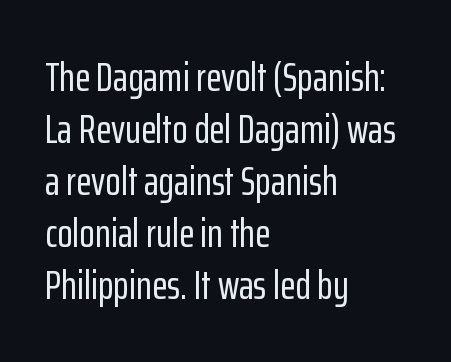
{"serif": "no", "italic": "no", "width": "condensed", "stroke_contrast": "low", "x_height": "medium", "monospaced": "no", "underline": "no", "align": "left", "line_spacing": "normal", "line_spacing_ratio": 1.3, "letter_spacing": "normal", "letter_spacing_em": 0.0, "glyph_px": 40}
